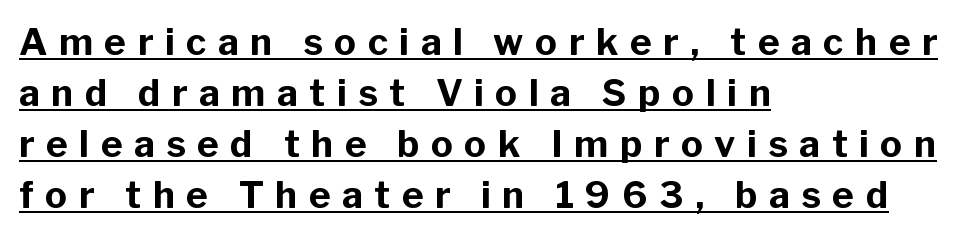
Q: Is the text bold? A: Yes.
Q: Is the text italic (slanted)? A: No, it is upright.
Q: Is the typeface a serif or a sans-serif typeface? A: Sans-serif.
Q: Is the text underlined? A: Yes.
Q: How is the paragraph aligned? A: Left-aligned.
Q: Is the spacing between letters normal or unusually wide? A: Unusually wide.
Q: Is the spacing between lines tight, normal or loose? A: Normal.
Q: Width (condensed, normal, or wide)? A: Normal.
Q: Stroke contrast? A: Low.
Q: x-height? A: Medium.
Q: Monospaced? A: No.
